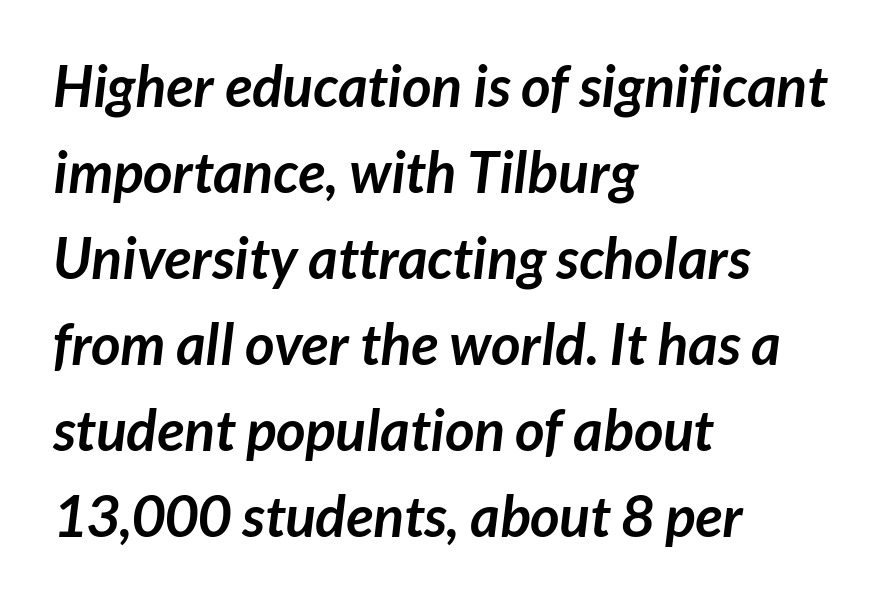
The image shows 57 px semibold sans-serif type; set left-aligned, normal line spacing (1.51x), normal letter spacing, not underlined; low stroke contrast and a medium x-height.
